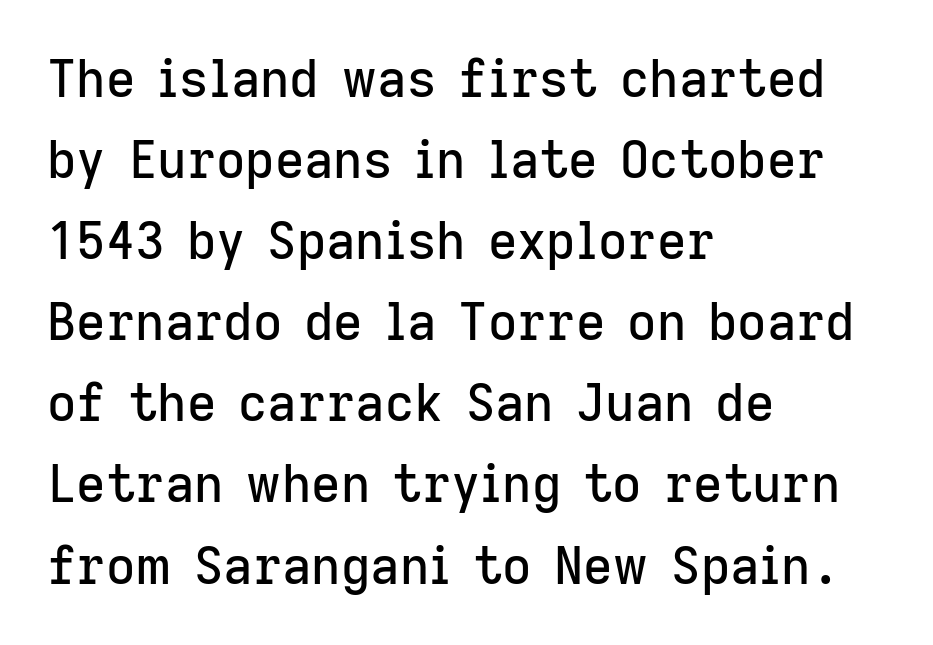
Q: Is the text italic (slanted)? A: No, it is upright.
Q: Is the typeface a serif or a sans-serif typeface? A: Sans-serif.
Q: Is the text underlined? A: No.
Q: How is the paragraph aligned? A: Left-aligned.
Q: Is the spacing between letters normal or unusually wide? A: Normal.
Q: Is the spacing between lines tight, normal or loose? A: Normal.
Q: Width (condensed, normal, or wide)? A: Normal.
Q: Stroke contrast? A: Low.
Q: x-height? A: Medium.
Q: Monospaced? A: No.
